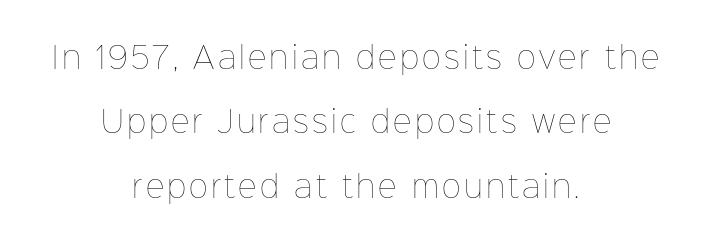
Q: Is the text bold? A: No.
Q: Is the text italic (slanted)? A: No, it is upright.
Q: Is the text underlined? A: No.
Q: How is the paragraph aligned? A: Centered.
Q: Is the spacing between lines tight, normal or loose? A: Loose.
Q: Width (condensed, normal, or wide)? A: Normal.
Q: Stroke contrast? A: Low.
Q: x-height? A: Medium.
Q: Monospaced? A: No.
